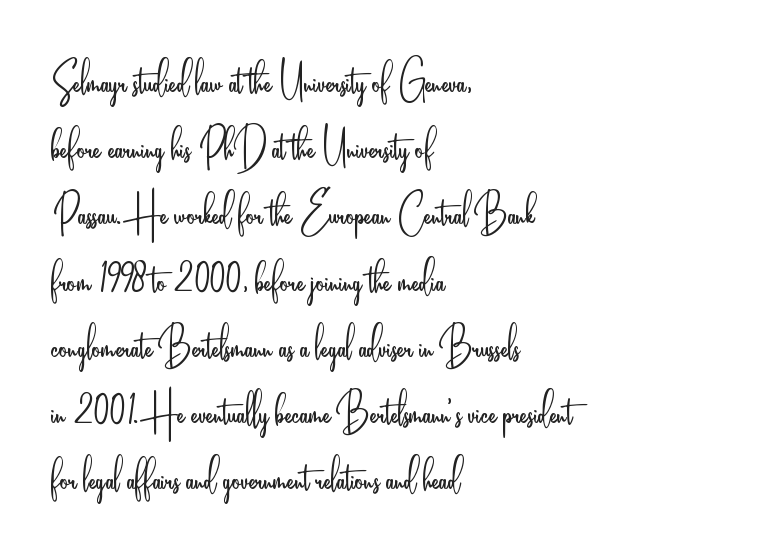
{"serif": "no", "bold": "no", "weight": "light", "width": "condensed", "stroke_contrast": "low", "x_height": "small", "monospaced": "no", "underline": "no", "align": "left", "line_spacing": "normal", "line_spacing_ratio": 1.25, "letter_spacing": "normal", "letter_spacing_em": 0.0, "glyph_px": 53}
